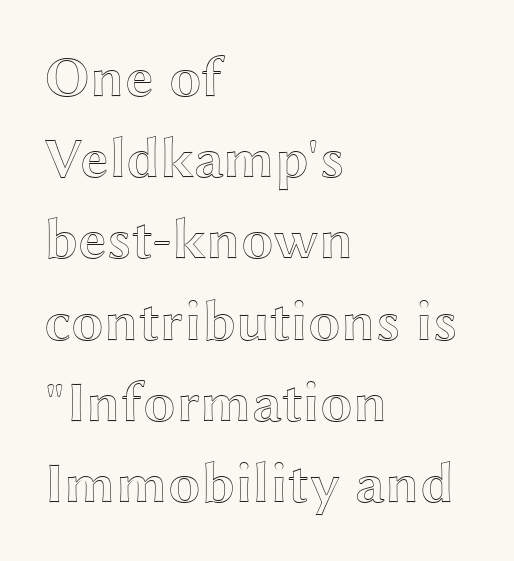
{"italic": "no", "width": "wide", "x_height": "medium", "monospaced": "no", "underline": "no", "align": "left", "line_spacing": "normal", "line_spacing_ratio": 1.4, "letter_spacing": "normal", "letter_spacing_em": 0.0, "glyph_px": 58}
